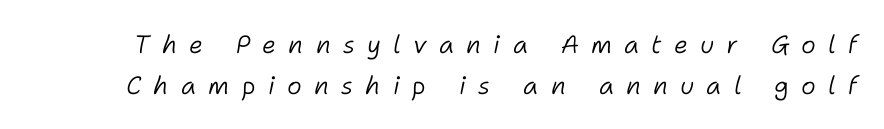
The image shows 25 px text type, italic (leaning right); set normal line spacing (1.63x), unusually wide letter spacing (+0.49 em), not underlined.
